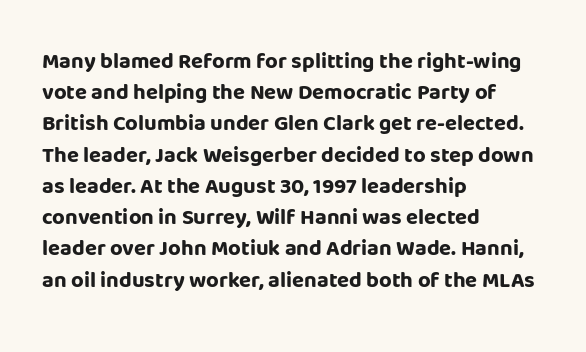
Q: Is the text bold? A: Yes.
Q: Is the text italic (slanted)? A: No, it is upright.
Q: Is the text underlined? A: No.
Q: How is the paragraph aligned? A: Left-aligned.
Q: Is the spacing between letters normal or unusually wide? A: Normal.
Q: Is the spacing between lines tight, normal or loose? A: Normal.
